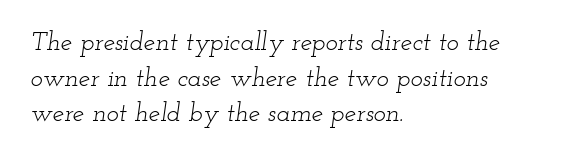
Does the leading feel generous? No, just average. Short note: letters normally spaced. The face looks like a standard text weight, possibly lighter. Short and long lines alike share a common starting point at left. A bare baseline throughout the passage.
